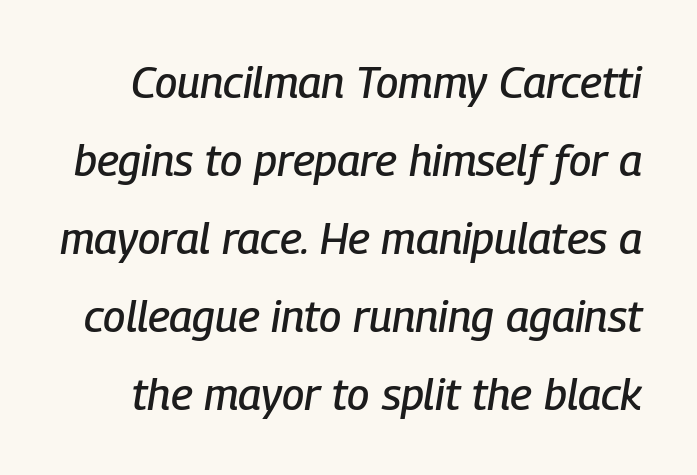
Observe the ordinary spacing: letters are neighbours, not strangers. Note the varied advance widths — an 'i' is clearly narrower than an 'm'. Quick note: underline off. Characters are canted at an angle relative to the baseline's perpendicular.
